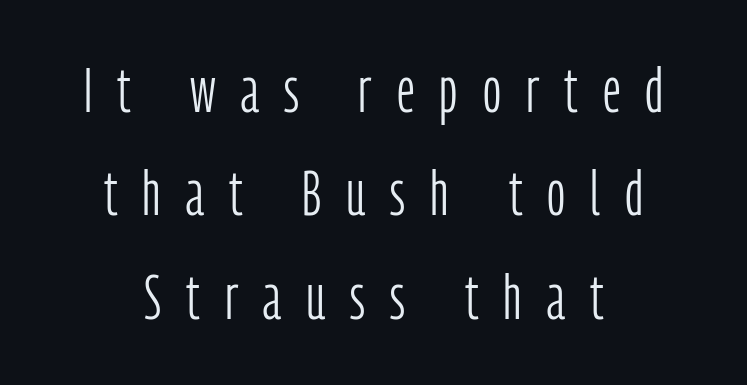
The image shows 63 px light, condensed sans-serif type, upright; set centered, normal line spacing (1.64x), unusually wide letter spacing (+0.4 em), not underlined; low stroke contrast and a medium x-height.
